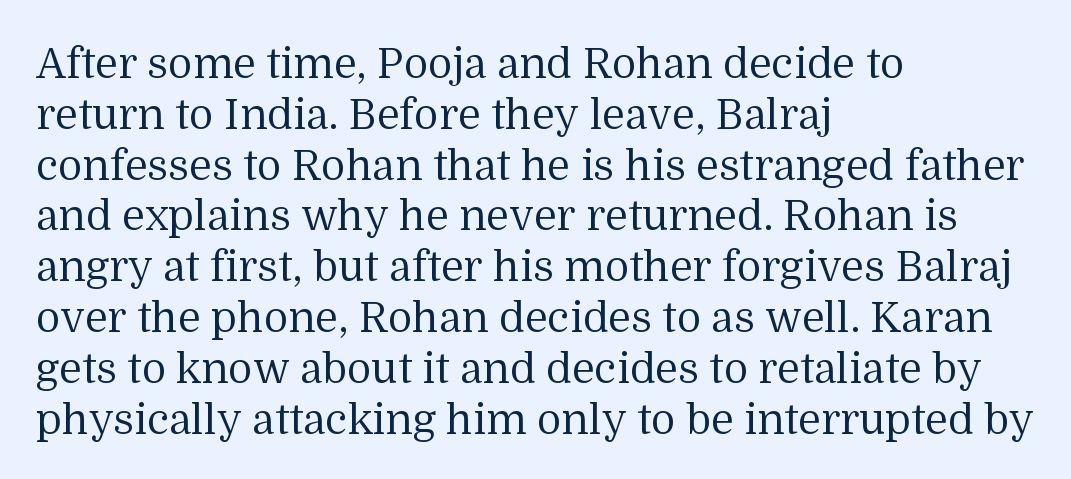
The image shows 42 px regular-weight serif type, upright; set left-aligned, line spacing 1.21x, normal letter spacing, not underlined; medium stroke contrast and a medium x-height.
